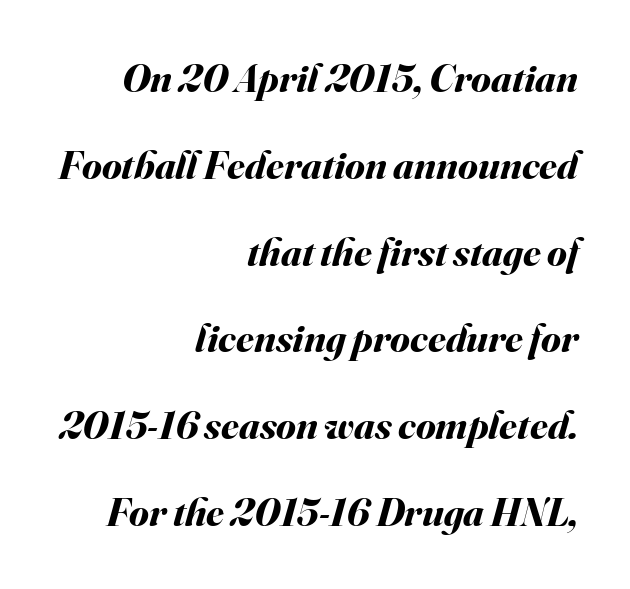
{"italic": "yes", "lean": "right", "slant_degrees": 16, "bold": "yes", "weight": "bold", "width": "normal", "stroke_contrast": "medium", "x_height": "small", "monospaced": "no", "underline": "no", "align": "right", "line_spacing": "loose", "line_spacing_ratio": 2.17, "letter_spacing": "normal", "letter_spacing_em": 0.0, "glyph_px": 40}
